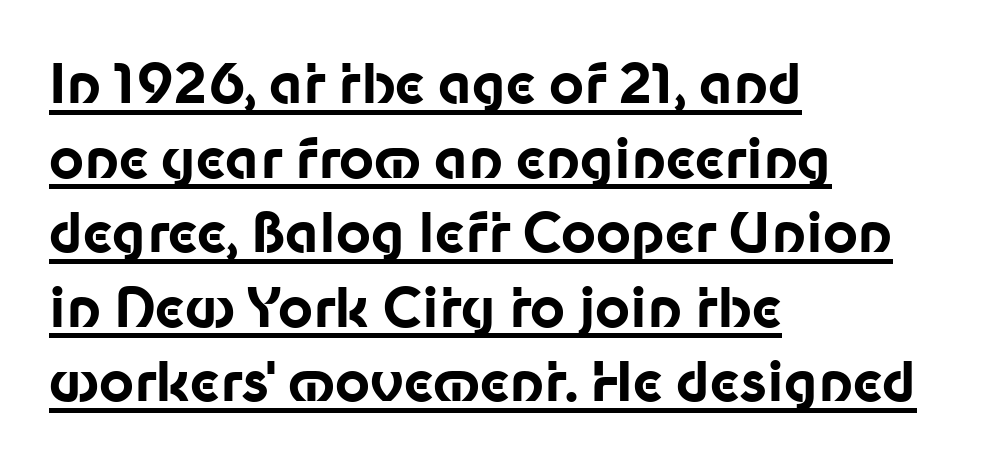
The image shows 54 px bold sans-serif type, upright; set left-aligned, normal line spacing (1.38x), normal letter spacing, underlined; low stroke contrast and a medium x-height.
